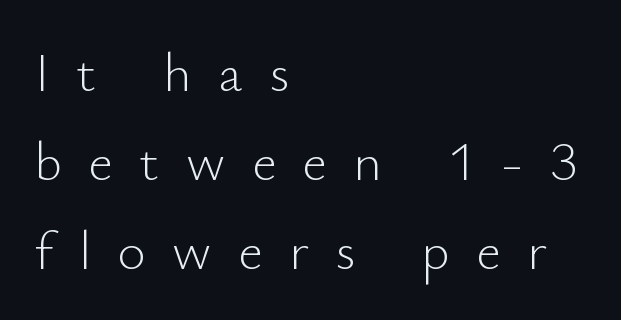
The cut favours lightness, reaching ordinary text weight at its darkest. The horizontal fit of the characters is loose and conspicuously gappy. Evenly set lines give the paragraph a standard silhouette. Unlike a traditional serif, this face leaves its strokes unadorned. Notice how the passage keeps a crisp vertical edge on the left only.
